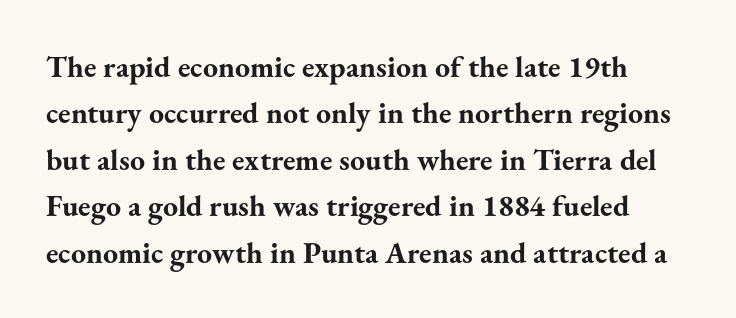
Check under the words: just untouched page. These lines are composed in type with serifs. This sample has the flowing, uneven cadence of proportional lettering. Weight check: bold — yes, fully. The lettering holds an erect, upright posture throughout.
